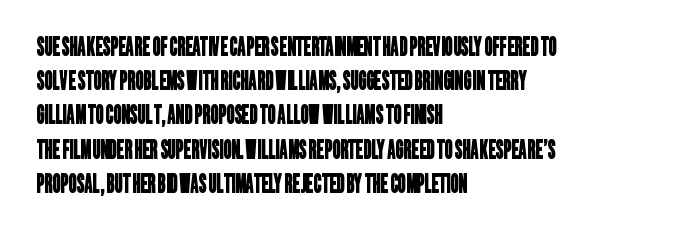
Q: Is the text underlined? A: No.
Q: How is the paragraph aligned? A: Left-aligned.
Q: Is the spacing between letters normal or unusually wide? A: Normal.
Q: Is the spacing between lines tight, normal or loose? A: Normal.
